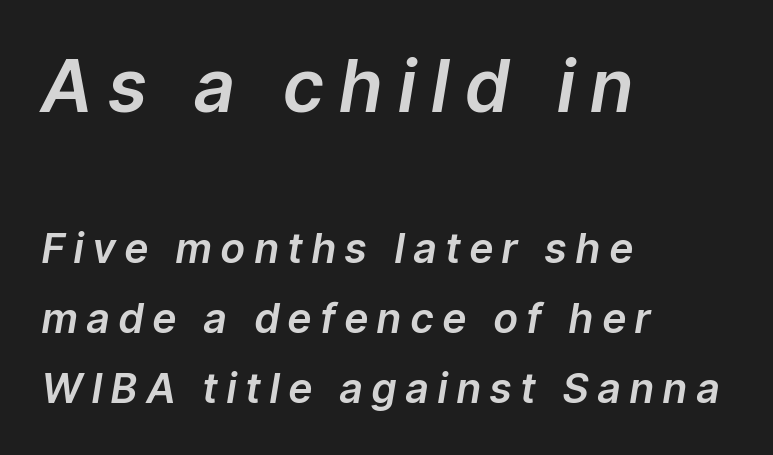
Slant detected: the letters are inclined. Type without underlining. Note: larger setting up top, smaller setting below. In terms of letterspacing, this is a distinctly airy, spread setting. A classic flush-left, rag-right setting is used for this passage. Here the designer chose a conventional face with non-uniform glyph widths.
